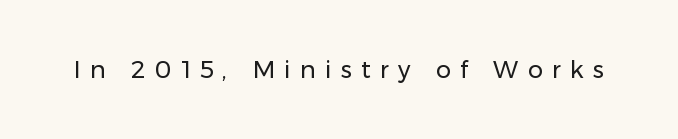
{"italic": "no", "bold": "no", "underline": "no", "letter_spacing": "wide", "letter_spacing_em": 0.38, "glyph_px": 24}
